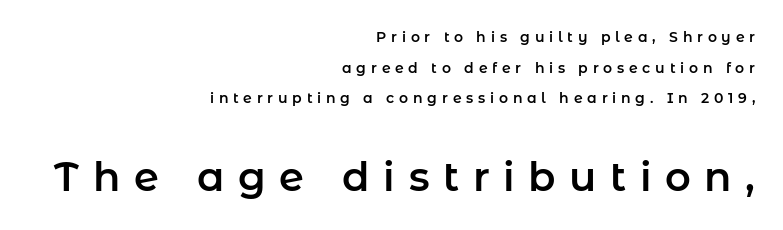
Glance below the letters and you will spot only blank space. Larger block? The one below; the one above is distinctly smaller. Regarding serifs, this sample does without them. Character widths vary here, with narrow letters taking less room than wide ones. You could only call the tracking loose — the letters float apart.
